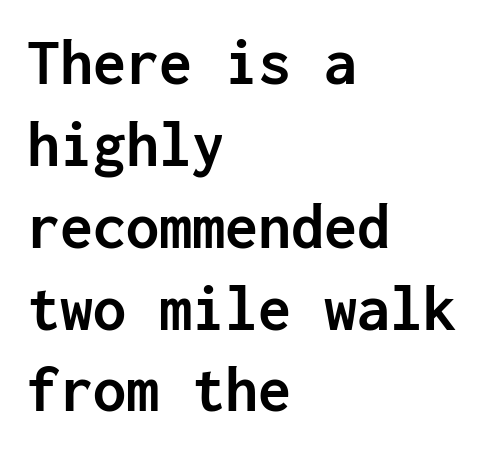
The image shows 66 px semibold sans-serif type, upright, monospaced; set left-aligned, line spacing 1.24x, normal letter spacing, not underlined; low stroke contrast and a medium x-height.
